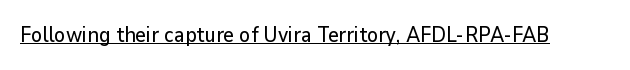
The image shows 21 px text type, upright; set normal letter spacing, underlined.
